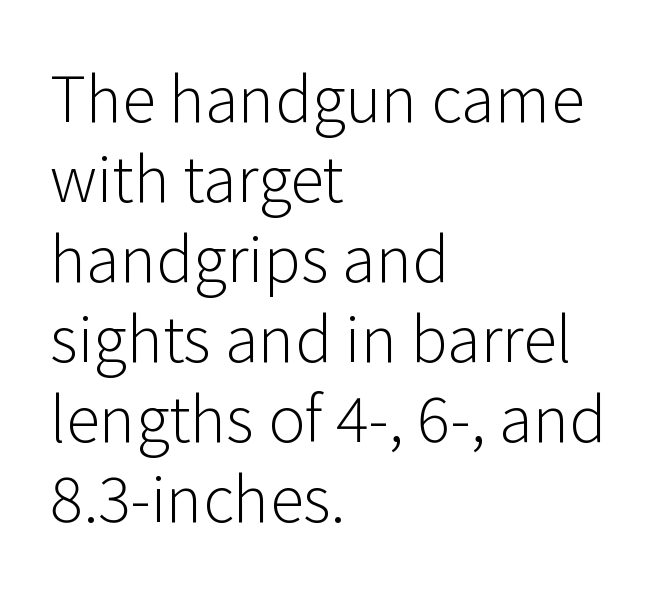
Q: Is the text bold? A: No.
Q: Is the text italic (slanted)? A: No, it is upright.
Q: Is the typeface a serif or a sans-serif typeface? A: Sans-serif.
Q: Is the text underlined? A: No.
Q: How is the paragraph aligned? A: Left-aligned.
Q: Is the spacing between letters normal or unusually wide? A: Normal.
Q: Is the spacing between lines tight, normal or loose? A: Normal.
Q: Width (condensed, normal, or wide)? A: Normal.
Q: Stroke contrast? A: Low.
Q: x-height? A: Medium.
Q: Monospaced? A: No.
